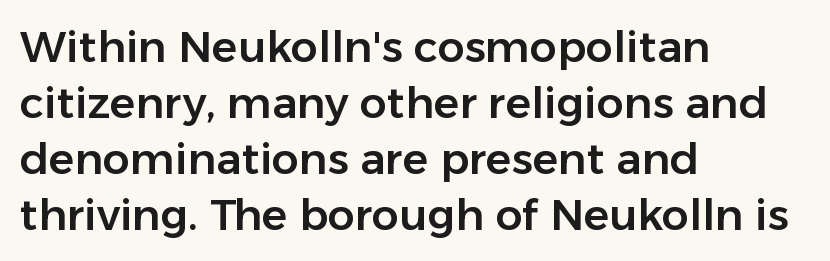
Q: Is the text italic (slanted)? A: No, it is upright.
Q: Is the typeface a serif or a sans-serif typeface? A: Sans-serif.
Q: Is the text underlined? A: No.
Q: How is the paragraph aligned? A: Left-aligned.
Q: Is the spacing between letters normal or unusually wide? A: Normal.
Q: Is the spacing between lines tight, normal or loose? A: Normal.
Q: Width (condensed, normal, or wide)? A: Normal.
Q: Stroke contrast? A: Low.
Q: x-height? A: Medium.
Q: Monospaced? A: No.
